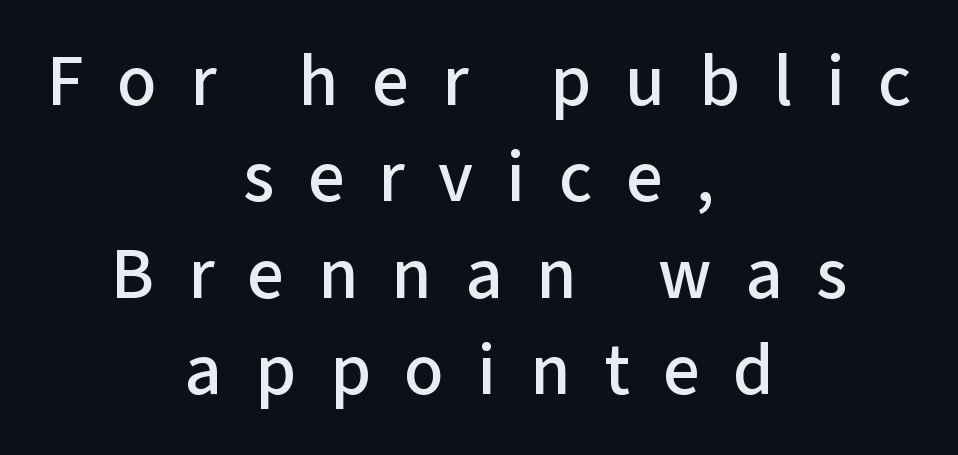
{"serif": "no", "italic": "no", "width": "normal", "stroke_contrast": "low", "x_height": "medium", "monospaced": "no", "underline": "no", "align": "center", "line_spacing": "normal", "line_spacing_ratio": 1.32, "letter_spacing": "wide", "letter_spacing_em": 0.46, "glyph_px": 73}
